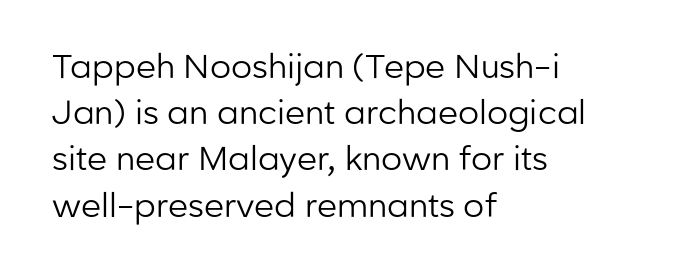
{"serif": "no", "italic": "no", "bold": "no", "weight": "regular", "width": "normal", "stroke_contrast": "low", "x_height": "medium", "monospaced": "no", "underline": "no", "align": "left", "line_spacing": "normal", "line_spacing_ratio": 1.4, "letter_spacing": "normal", "letter_spacing_em": 0.0, "glyph_px": 33}
